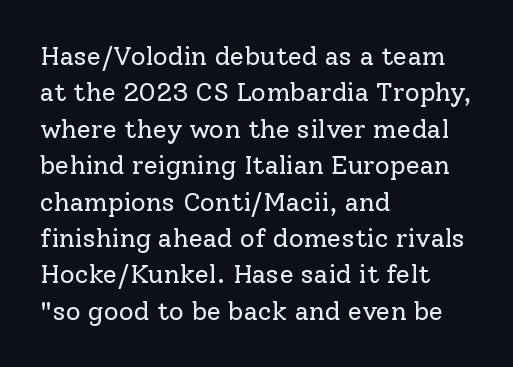
Q: Is the text bold? A: No.
Q: Is the text italic (slanted)? A: No, it is upright.
Q: Is the text underlined? A: No.
Q: How is the paragraph aligned? A: Left-aligned.
Q: Is the spacing between letters normal or unusually wide? A: Normal.
Q: Is the spacing between lines tight, normal or loose? A: Normal.
